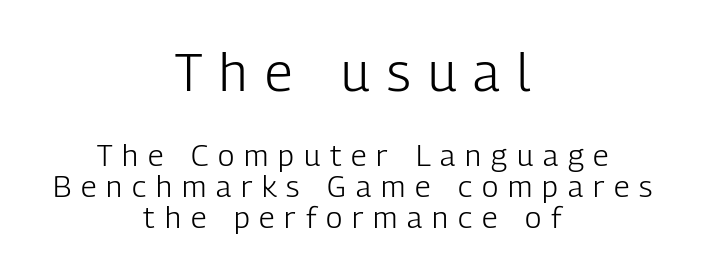
Q: Is the text bold? A: No.
Q: Is the text italic (slanted)? A: No, it is upright.
Q: Is the typeface a serif or a sans-serif typeface? A: Sans-serif.
Q: Is the text underlined? A: No.
Q: How is the paragraph aligned? A: Centered.
Q: Is the spacing between letters normal or unusually wide? A: Unusually wide.
Q: Is the spacing between lines tight, normal or loose? A: Tight.
Q: Which block of text is set in a larger size, the first (top) or the second (bottom)? A: The first (top) one.
Q: Width (condensed, normal, or wide)? A: Condensed.
Q: Stroke contrast? A: Low.
Q: x-height? A: Medium.
Q: Monospaced? A: No.
